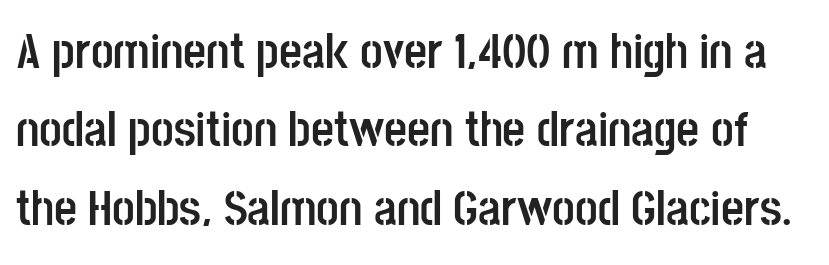
{"serif": "no", "italic": "no", "bold": "yes", "weight": "semibold", "width": "condensed", "stroke_contrast": "low", "x_height": "large", "monospaced": "no", "underline": "no", "line_spacing": "normal", "line_spacing_ratio": 1.57, "letter_spacing": "normal", "letter_spacing_em": 0.0, "glyph_px": 50}
